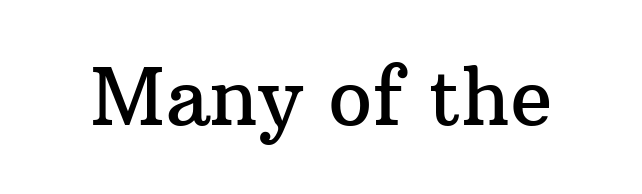
The image shows 78 px serif type, upright; set normal letter spacing, not underlined; medium stroke contrast and a medium x-height.
